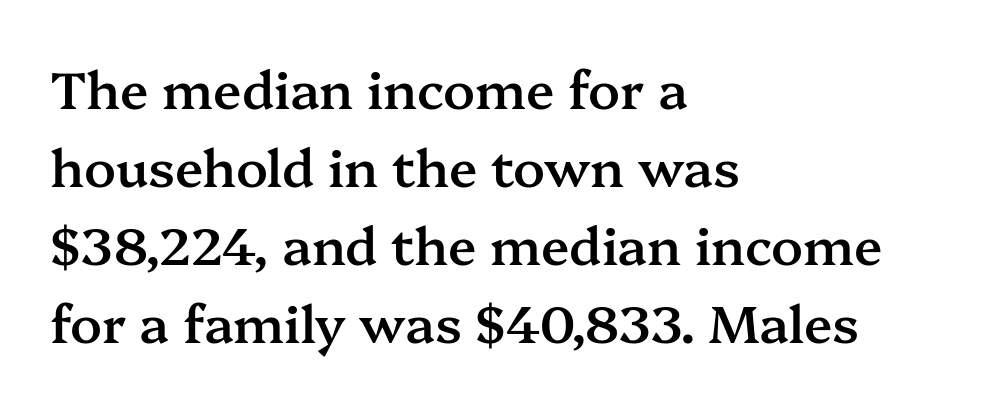
{"serif": "yes", "italic": "no", "bold": "semi", "weight": "semibold", "width": "normal", "stroke_contrast": "medium", "x_height": "medium", "monospaced": "no", "underline": "no", "align": "left", "line_spacing": "normal", "line_spacing_ratio": 1.5, "letter_spacing": "normal", "letter_spacing_em": 0.0, "glyph_px": 52}
